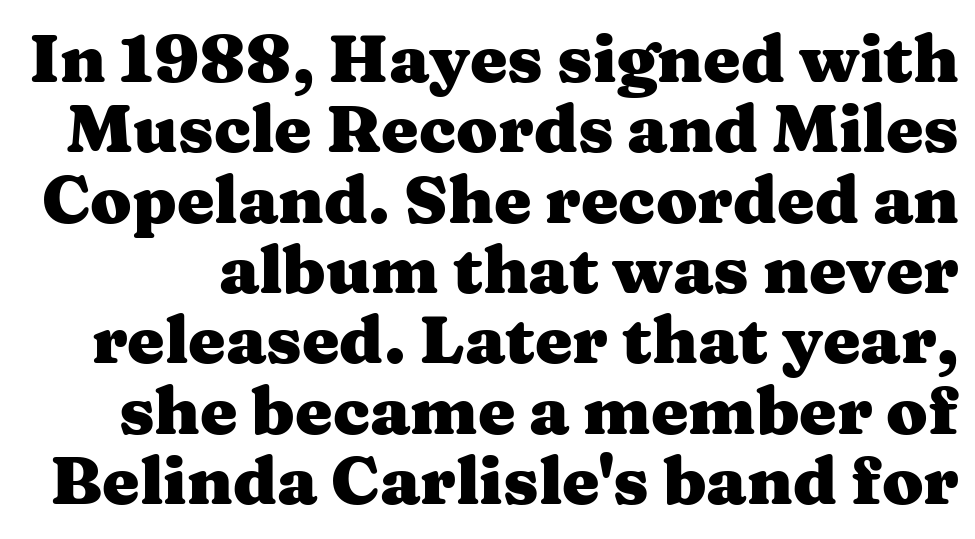
The image shows 67 px heavy, wide serif type, upright; set tight line spacing (1.05x), normal letter spacing, not underlined; medium stroke contrast and a medium x-height.
